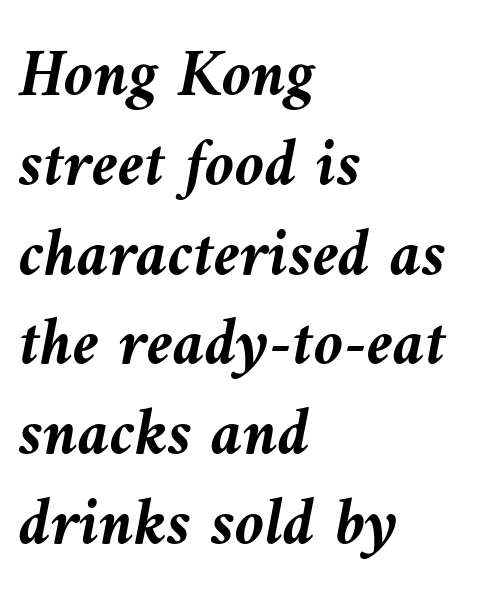
Q: Is the text bold? A: Yes.
Q: Is the text italic (slanted)? A: Yes, it leans left by about 9 degrees.
Q: Is the text underlined? A: No.
Q: How is the paragraph aligned? A: Left-aligned.
Q: Is the spacing between letters normal or unusually wide? A: Normal.
Q: Is the spacing between lines tight, normal or loose? A: Normal.
Q: Width (condensed, normal, or wide)? A: Normal.
Q: Stroke contrast? A: Medium.
Q: x-height? A: Medium.
Q: Monospaced? A: No.
